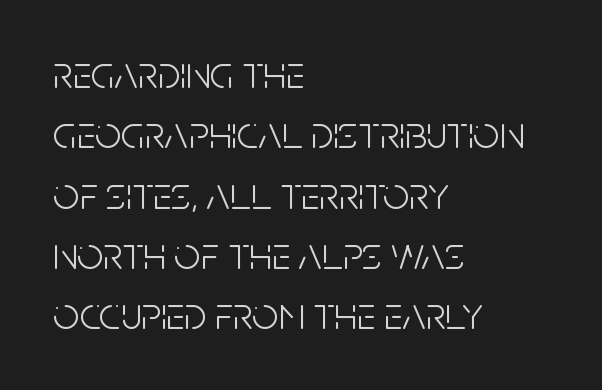
Does the copy run flush right? No — it runs flush left. Nothing unusual about the tracking: characters are spaced as the font intends. Underlining? Definitely not there. Each stroke keeps to a modest, everyday thickness or less. Baseline-to-baseline distance is the conventional proportion of letter height.
